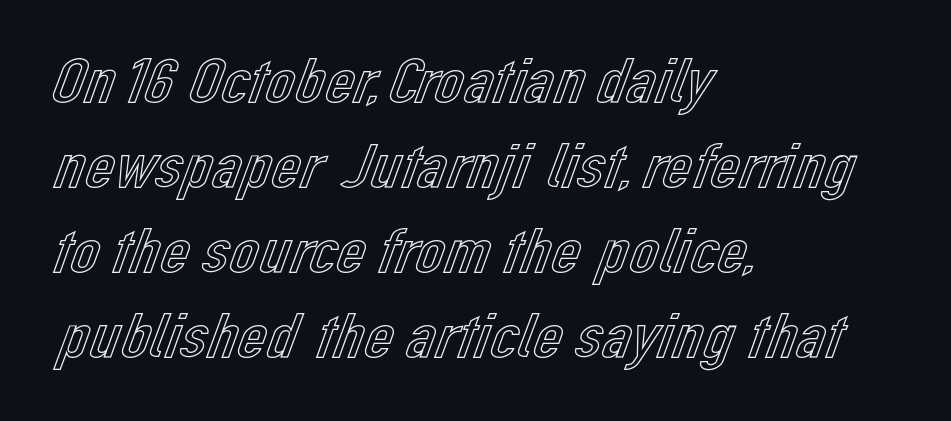
Q: Is the text italic (slanted)? A: Yes.
Q: Is the text underlined? A: No.
Q: How is the paragraph aligned? A: Left-aligned.
Q: Is the spacing between letters normal or unusually wide? A: Normal.
Q: Is the spacing between lines tight, normal or loose? A: Normal.
Q: Width (condensed, normal, or wide)? A: Normal.
Q: x-height? A: Medium.
Q: Monospaced? A: No.
